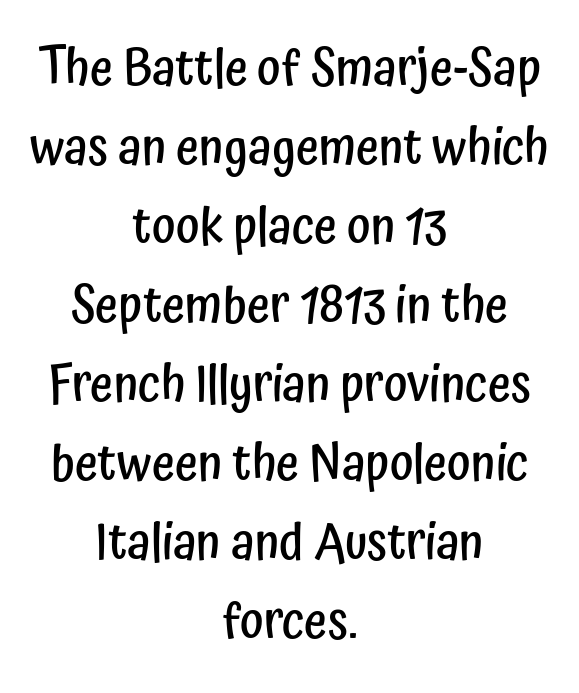
{"serif": "no", "italic": "no", "bold": "semi", "weight": "semibold", "width": "condensed", "stroke_contrast": "low", "x_height": "medium", "monospaced": "no", "underline": "no", "align": "center", "line_spacing": "normal", "line_spacing_ratio": 1.58, "letter_spacing": "normal", "letter_spacing_em": 0.0, "glyph_px": 50}
